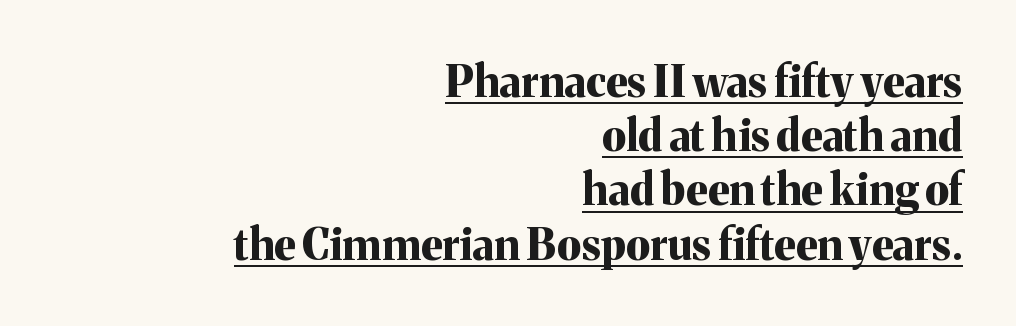
A continuous stroke trails under the words, as in a hyperlink. Line endings align vertically; line beginnings do not. Students, note that the glyphs here touch the page at normal intervals. Each new line begins a customary step beneath the previous one. Vertical strokes here are truly vertical. Typesetter's note: full bold, strokes at maximum text heaviness.
